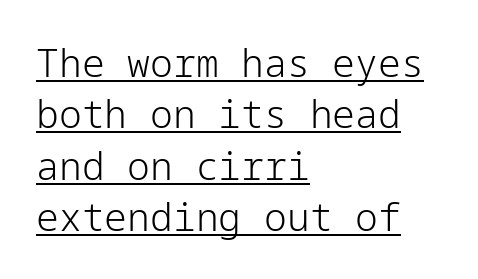
{"serif": "no", "italic": "no", "bold": "no", "weight": "light", "width": "normal", "stroke_contrast": "low", "x_height": "medium", "underline": "yes", "align": "left", "line_spacing": "normal", "line_spacing_ratio": 1.35, "letter_spacing": "normal", "letter_spacing_em": 0.0, "glyph_px": 38}
